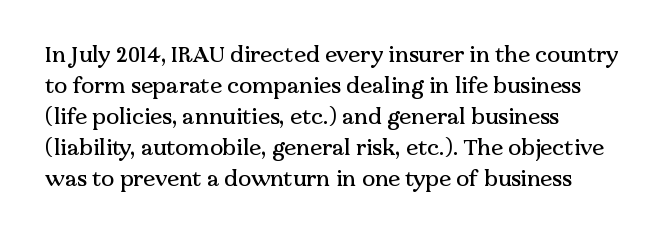
No italicization has been applied; the sample stays upright. The text block is weighted toward the left margin, trailing off unevenly rightward. Each row of text sits above clean, open space. Leading matches the norm, producing a regular column. Nobody touched the tracking dial on this one.
